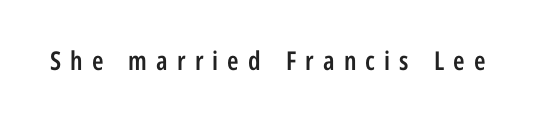
{"italic": "no", "bold": "semi", "underline": "no", "letter_spacing": "wide", "letter_spacing_em": 0.35, "glyph_px": 26}
